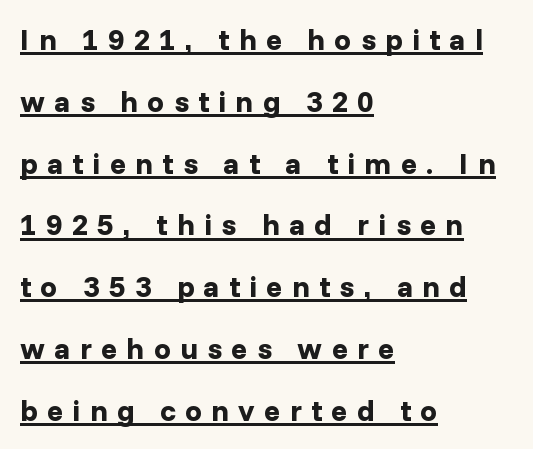
The characters look thick and weighty, a clear bold. The glyphs are accompanied by a horizontal stroke just below them. Honestly, the rows look like they've been pulled way apart. Nothing sits at the stroke ends, so this counts as sans-serif. The compositor pushed each line to the left boundary. Style check: upright.
